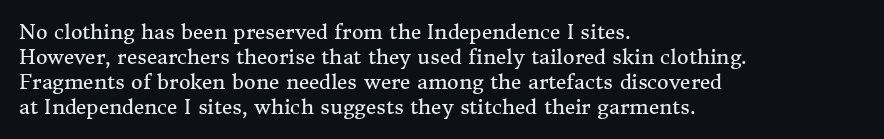
Underline: absent. These glyphs show unthickened strokes, regular width or finer. The leading is moderate, giving the passage an even texture. Upright lettering throughout.
